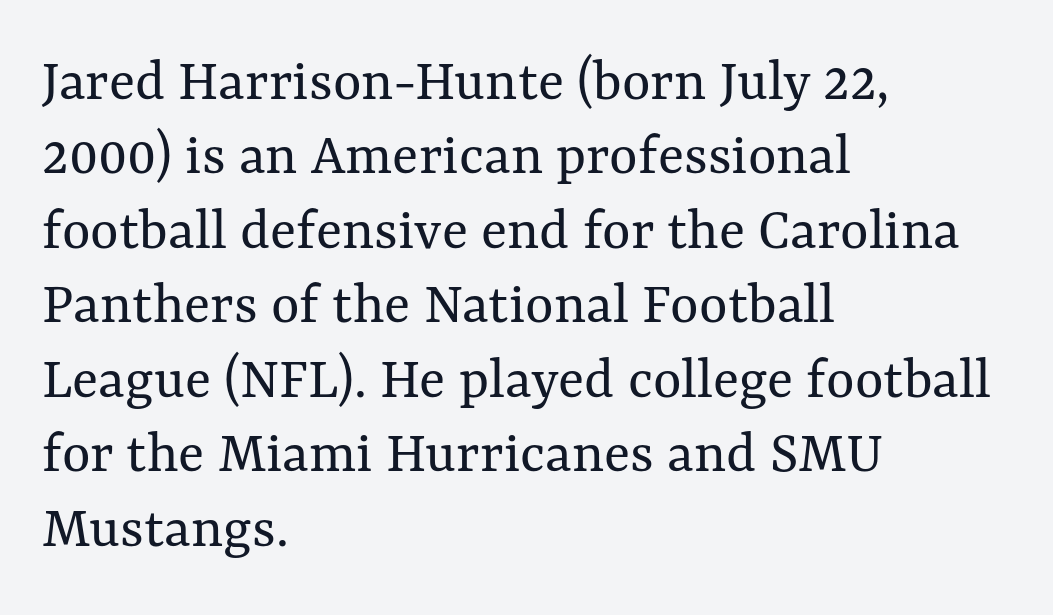
{"italic": "no", "bold": "no", "weight": "regular", "width": "normal", "stroke_contrast": "medium", "x_height": "medium", "monospaced": "no", "underline": "no", "align": "left", "line_spacing_ratio": 1.22, "letter_spacing": "normal", "letter_spacing_em": 0.0, "glyph_px": 61}
